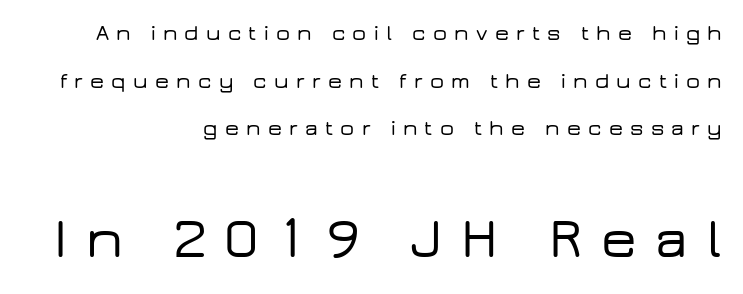
The image shows 56 px wide sans-serif type, upright; set right-aligned, loose line spacing (2.16x), unusually wide letter spacing (+0.33 em), not underlined; the second (bottom) block is 2.55x larger; low stroke contrast and a medium x-height.
